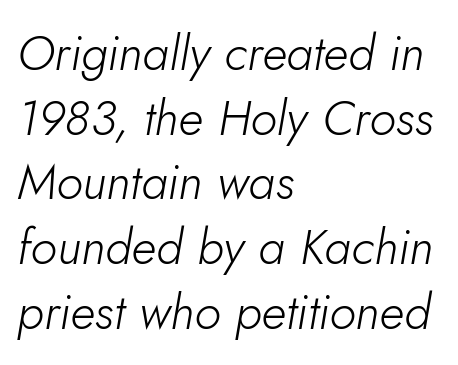
The image shows 49 px light type, italic (leaning right); set left-aligned, normal line spacing (1.32x), normal letter spacing, not underlined; low stroke contrast and a small x-height.
